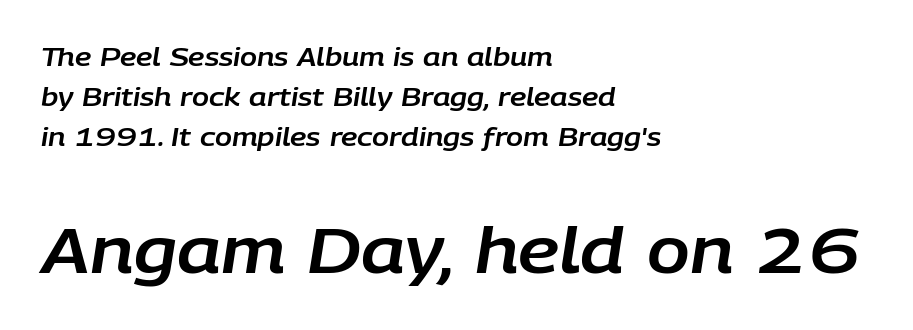
{"italic": "yes", "lean": "right", "slant_degrees": 9, "width": "normal", "stroke_contrast": "low", "x_height": "large", "monospaced": "no", "underline": "no", "align": "left", "line_spacing": "normal", "line_spacing_ratio": 1.61, "letter_spacing": "normal", "letter_spacing_em": 0.0, "larger_block": "second", "size_ratio": 2.52, "glyph_px": 63}
